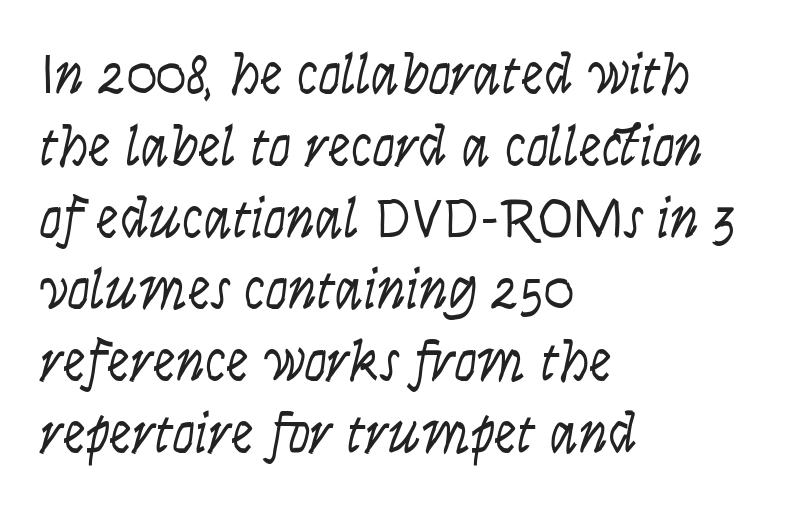
The image shows 57 px light, condensed type, italic (leaning right); set left-aligned, normal line spacing (1.26x), normal letter spacing, not underlined; low stroke contrast and a large x-height.
